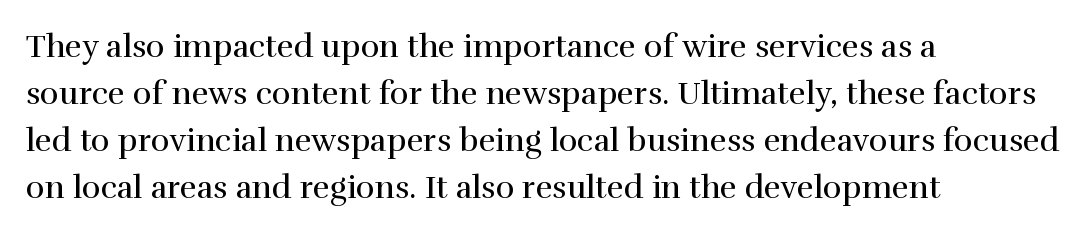
The zone under the glyphs is completely vacant. The passage shown is not bold in any degree. To sum up the face: it has serifs. The specimen reads as upright at a glance.
